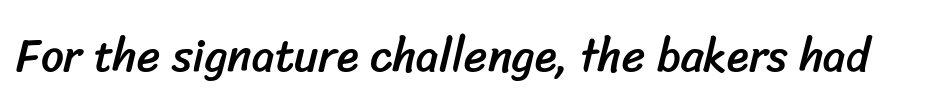
Q: Is the typeface a serif or a sans-serif typeface? A: Sans-serif.
Q: Is the text underlined? A: No.
Q: Is the spacing between letters normal or unusually wide? A: Normal.
Q: Width (condensed, normal, or wide)? A: Normal.
Q: Stroke contrast? A: Low.
Q: x-height? A: Medium.
Q: Monospaced? A: No.
